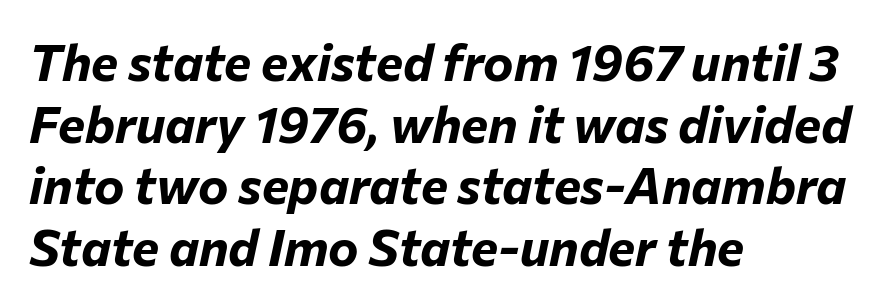
The rendering applies a slant to the glyphs. Type without underlining. Stroke thickness is high; the sample reads as a true bold. The tracking reads as untouched default to a designer's eye. Typeset ragged right — the left edge is the straight one.
